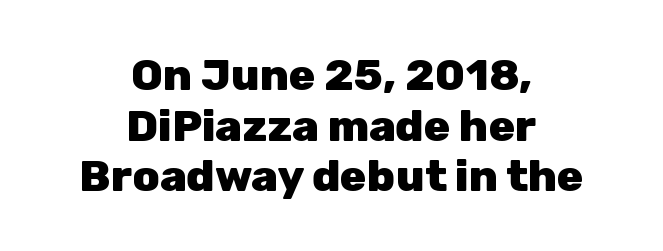
Q: Is the text bold? A: Yes.
Q: Is the text italic (slanted)? A: No, it is upright.
Q: Is the typeface a serif or a sans-serif typeface? A: Sans-serif.
Q: Is the text underlined? A: No.
Q: How is the paragraph aligned? A: Centered.
Q: Is the spacing between letters normal or unusually wide? A: Normal.
Q: Is the spacing between lines tight, normal or loose? A: Tight.
Q: Width (condensed, normal, or wide)? A: Normal.
Q: Stroke contrast? A: Low.
Q: x-height? A: Medium.
Q: Monospaced? A: No.
